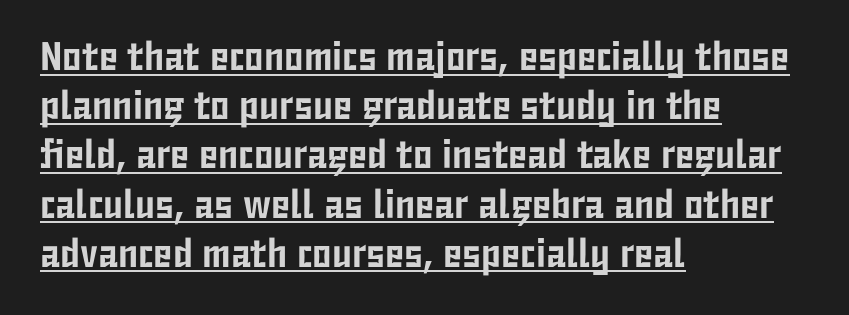
Q: Is the text italic (slanted)? A: No, it is upright.
Q: Is the typeface a serif or a sans-serif typeface? A: Sans-serif.
Q: Is the text underlined? A: Yes.
Q: How is the paragraph aligned? A: Left-aligned.
Q: Is the spacing between letters normal or unusually wide? A: Normal.
Q: Width (condensed, normal, or wide)? A: Condensed.
Q: Stroke contrast? A: Low.
Q: x-height? A: Medium.
Q: Monospaced? A: No.
